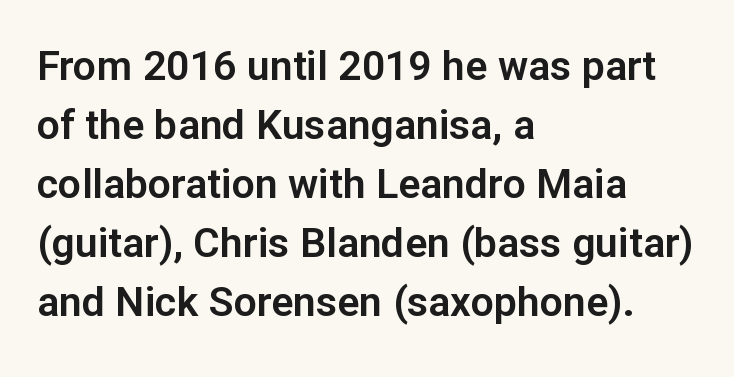
The image shows 41 px sans-serif type, upright; set left-aligned, normal line spacing (1.44x), normal letter spacing, not underlined; low stroke contrast and a medium x-height.
